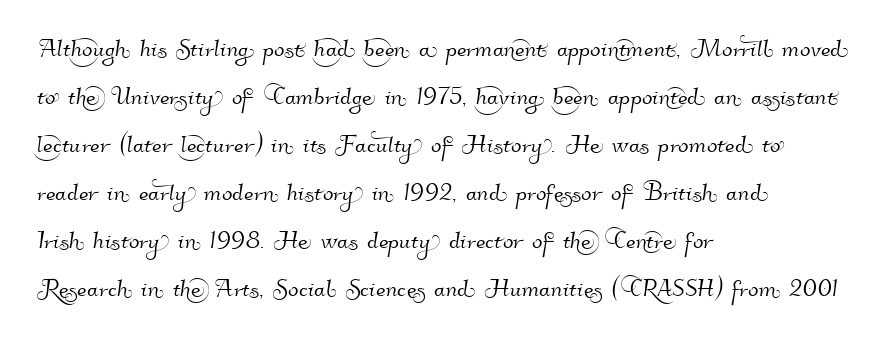
Q: Is the typeface a serif or a sans-serif typeface? A: Sans-serif.
Q: Is the text underlined? A: No.
Q: How is the paragraph aligned? A: Left-aligned.
Q: Is the spacing between letters normal or unusually wide? A: Normal.
Q: Is the spacing between lines tight, normal or loose? A: Normal.
Q: Width (condensed, normal, or wide)? A: Normal.
Q: Stroke contrast? A: High.
Q: x-height? A: Small.
Q: Monospaced? A: No.
